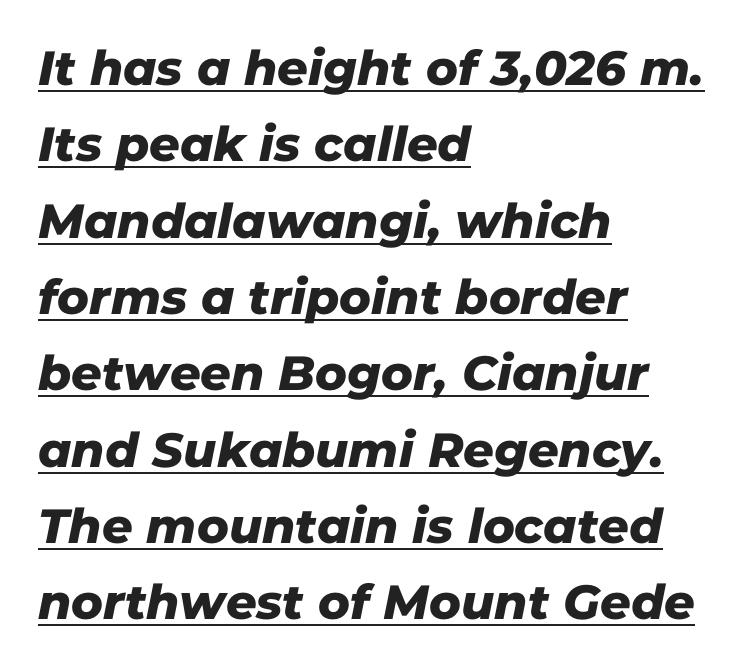
The image shows 48 px sans-serif type; set left-aligned, normal line spacing (1.59x), normal letter spacing, underlined; low stroke contrast and a medium x-height.
